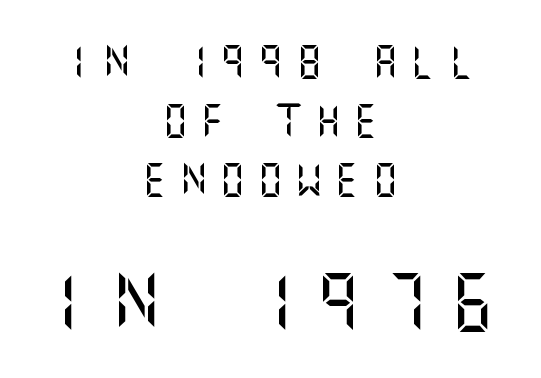
Line starts and ends both wander, symmetrically. Characters follow at a spacing far wider than the type designer built in. The rendering enlarges the type as you move from the upper chunk to the lower. It's the straight-up-and-down kind of type.
